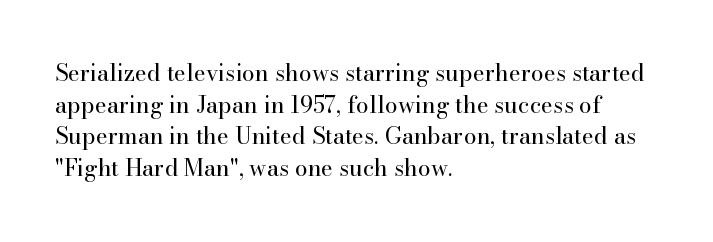
{"italic": "no", "bold": "no", "underline": "no", "align": "left", "line_spacing": "normal", "line_spacing_ratio": 1.38, "letter_spacing": "normal", "letter_spacing_em": 0.0, "glyph_px": 23}
